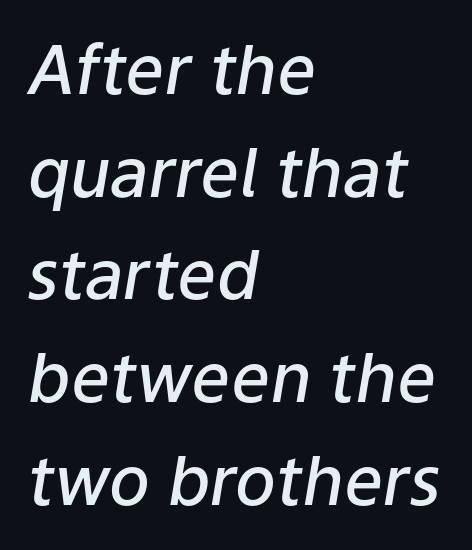
The image shows 68 px semibold type, italic (leaning right); set left-aligned, normal line spacing (1.51x), normal letter spacing, not underlined; low stroke contrast and a medium x-height.
